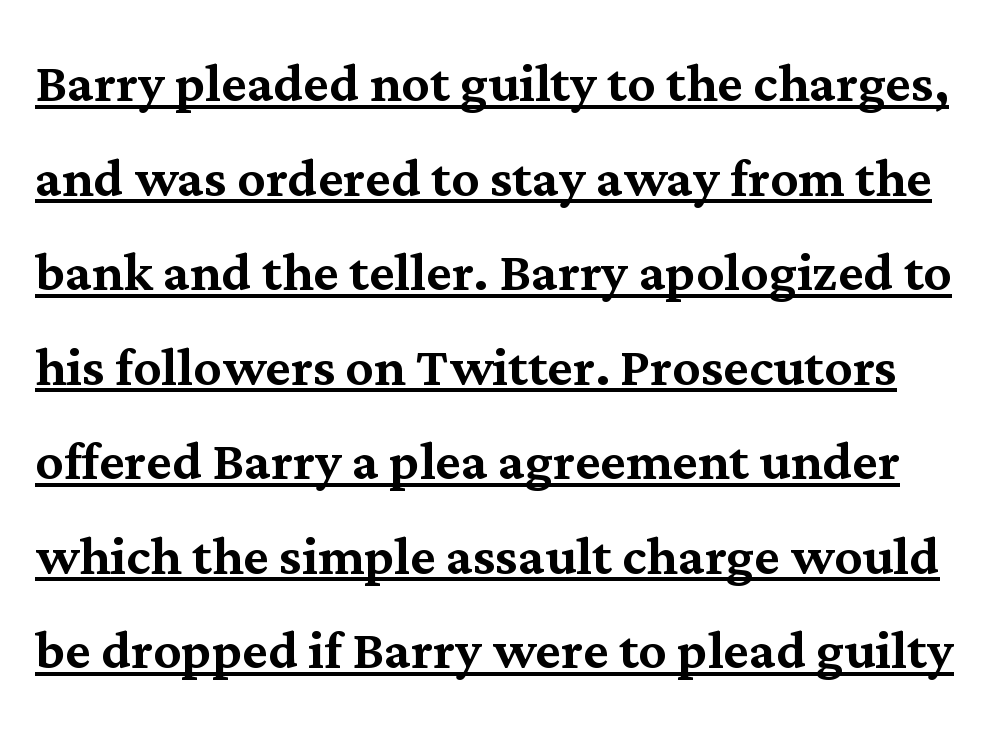
The image shows 69 px serif type, upright; set normal line spacing (1.37x), normal letter spacing, underlined; medium stroke contrast and a medium x-height.
